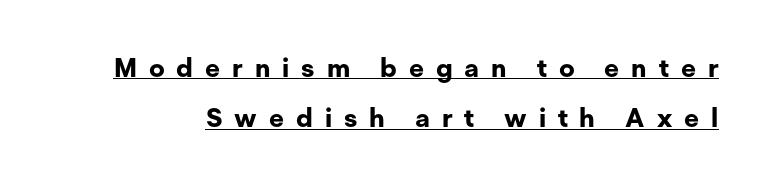
The image shows 26 px bold type, upright; set loose line spacing (1.93x), unusually wide letter spacing (+0.46 em), underlined.
